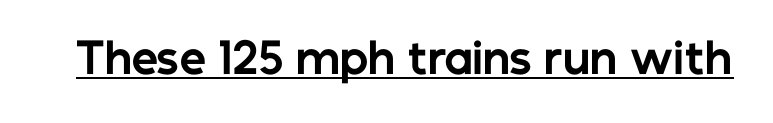
{"serif": "no", "italic": "no", "bold": "yes", "weight": "bold", "width": "normal", "stroke_contrast": "low", "x_height": "medium", "monospaced": "no", "underline": "yes", "letter_spacing": "normal", "letter_spacing_em": 0.0, "glyph_px": 42}
